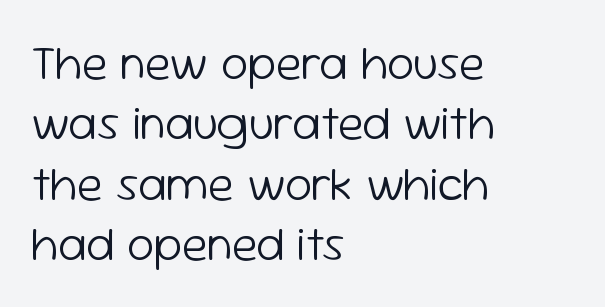
Q: Is the text bold? A: No.
Q: Is the text italic (slanted)? A: No, it is upright.
Q: Is the typeface a serif or a sans-serif typeface? A: Sans-serif.
Q: Is the text underlined? A: No.
Q: How is the paragraph aligned? A: Left-aligned.
Q: Is the spacing between letters normal or unusually wide? A: Normal.
Q: Is the spacing between lines tight, normal or loose? A: Normal.
Q: Width (condensed, normal, or wide)? A: Normal.
Q: Stroke contrast? A: Low.
Q: x-height? A: Medium.
Q: Monospaced? A: No.
